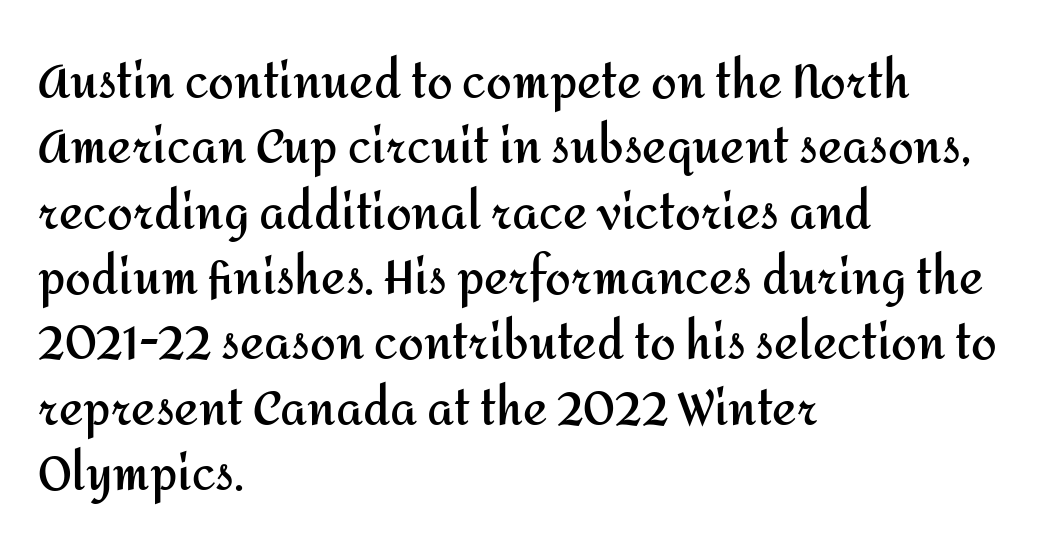
{"serif": "no", "italic": "no", "bold": "yes", "weight": "semibold", "width": "normal", "stroke_contrast": "medium", "x_height": "medium", "monospaced": "no", "underline": "no", "align": "left", "line_spacing": "normal", "line_spacing_ratio": 1.42, "letter_spacing": "normal", "letter_spacing_em": 0.0, "glyph_px": 46}
